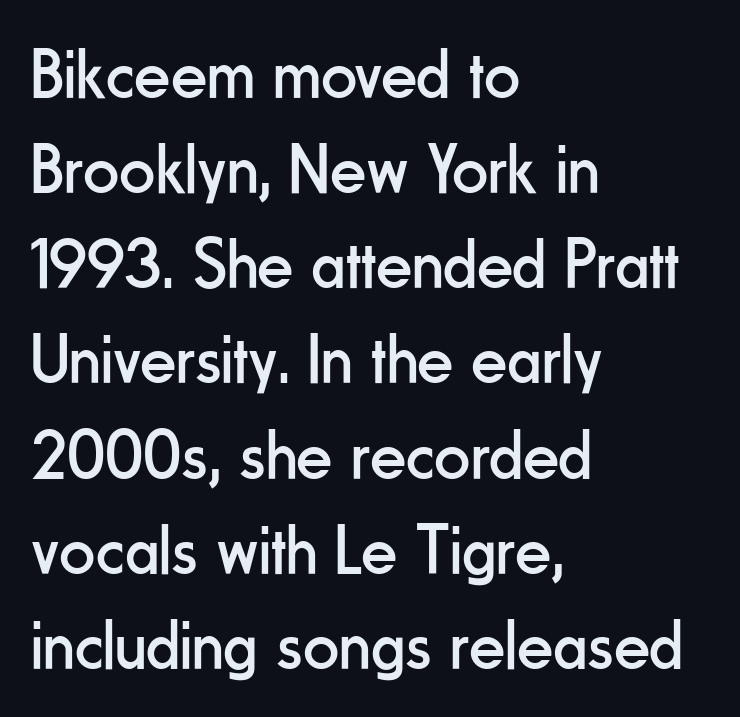
Q: Is the text bold? A: No.
Q: Is the text italic (slanted)? A: No, it is upright.
Q: Is the typeface a serif or a sans-serif typeface? A: Sans-serif.
Q: Is the text underlined? A: No.
Q: How is the paragraph aligned? A: Left-aligned.
Q: Is the spacing between letters normal or unusually wide? A: Normal.
Q: Is the spacing between lines tight, normal or loose? A: Normal.
Q: Width (condensed, normal, or wide)? A: Condensed.
Q: Stroke contrast? A: Low.
Q: x-height? A: Small.
Q: Monospaced? A: No.
